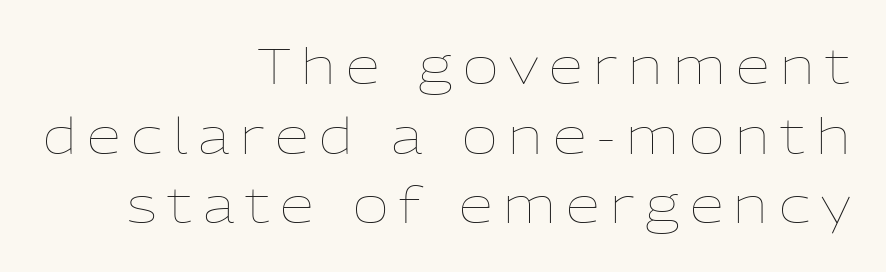
Is the stroke heavy? The answer is a plain regular-or-lighter. Descenders are the only things crossing below the line. Successive baselines arrive at the customary interval. These lines are set flush right with a ragged left edge. Someone cranked the tracking dial way up on this one.
